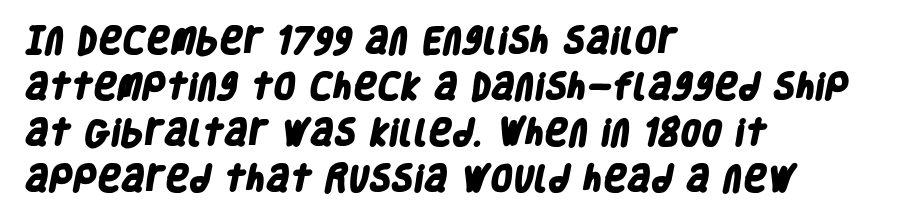
{"serif": "no", "bold": "yes", "weight": "heavy", "width": "condensed", "stroke_contrast": "low", "x_height": "large", "monospaced": "no", "underline": "no", "align": "left", "line_spacing": "normal", "line_spacing_ratio": 1.59, "letter_spacing": "normal", "letter_spacing_em": 0.0, "glyph_px": 29}
